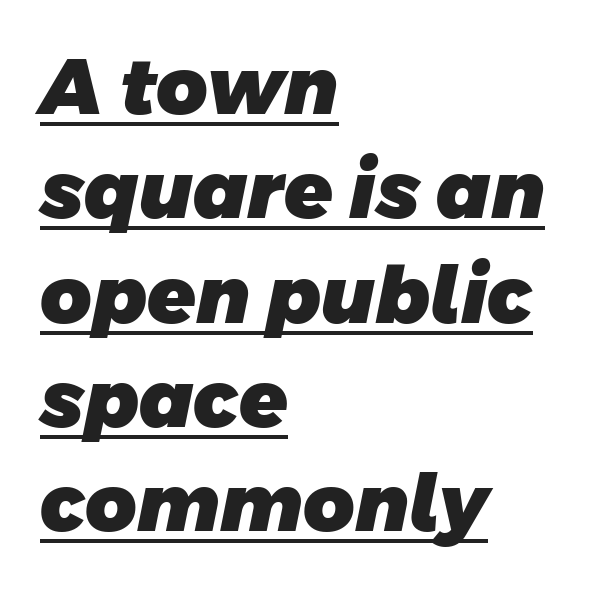
{"serif": "no", "bold": "yes", "weight": "heavy", "width": "normal", "stroke_contrast": "low", "x_height": "large", "monospaced": "no", "underline": "yes", "align": "left", "line_spacing": "normal", "line_spacing_ratio": 1.32, "letter_spacing": "normal", "letter_spacing_em": 0.0, "glyph_px": 79}
